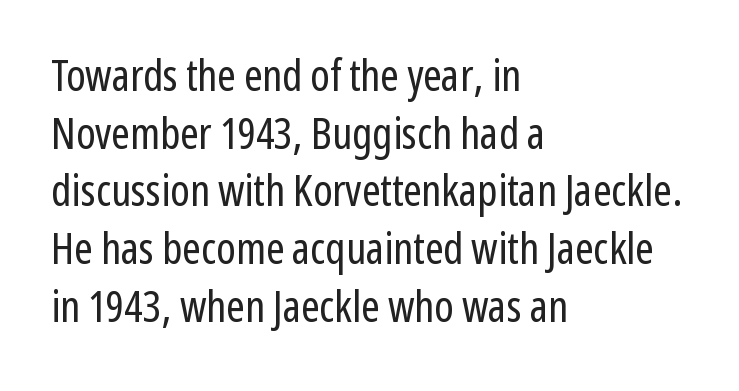
Q: Is the text bold? A: No.
Q: Is the text italic (slanted)? A: No, it is upright.
Q: Is the typeface a serif or a sans-serif typeface? A: Sans-serif.
Q: Is the text underlined? A: No.
Q: How is the paragraph aligned? A: Left-aligned.
Q: Is the spacing between letters normal or unusually wide? A: Normal.
Q: Is the spacing between lines tight, normal or loose? A: Normal.
Q: Width (condensed, normal, or wide)? A: Condensed.
Q: Stroke contrast? A: Low.
Q: x-height? A: Medium.
Q: Monospaced? A: No.
